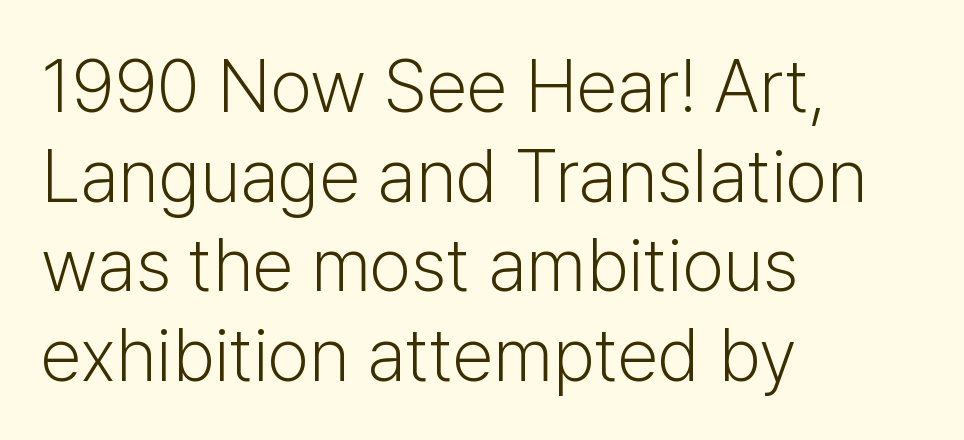
{"serif": "no", "italic": "no", "bold": "no", "weight": "light", "width": "normal", "stroke_contrast": "low", "x_height": "medium", "monospaced": "no", "underline": "no", "align": "left", "line_spacing_ratio": 1.21, "letter_spacing": "normal", "letter_spacing_em": 0.0, "glyph_px": 74}
